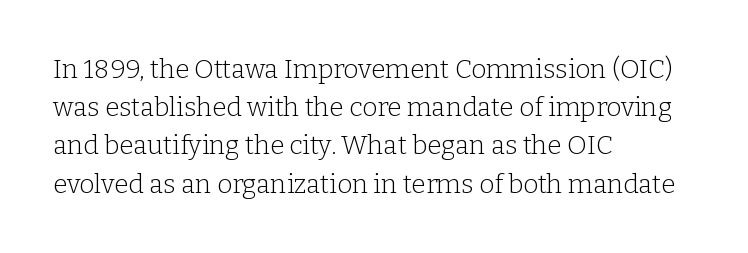
The vertical gap from one line to the next is medium. Quick note: underline off. The characters are drawn with everyday or finer stroke widths. A typesetter would mark this as roman, not italic. Caption: multi-line text, flush left, ragged right.
